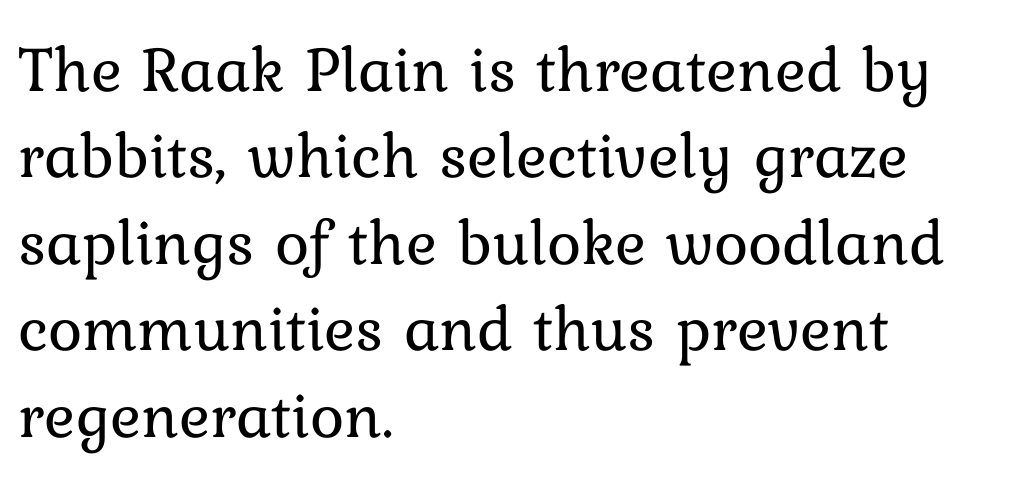
Q: Is the text bold? A: No.
Q: Is the text italic (slanted)? A: No, it is upright.
Q: Is the text underlined? A: No.
Q: How is the paragraph aligned? A: Left-aligned.
Q: Is the spacing between letters normal or unusually wide? A: Normal.
Q: Is the spacing between lines tight, normal or loose? A: Normal.
Q: Width (condensed, normal, or wide)? A: Normal.
Q: Stroke contrast? A: Low.
Q: x-height? A: Medium.
Q: Monospaced? A: No.
